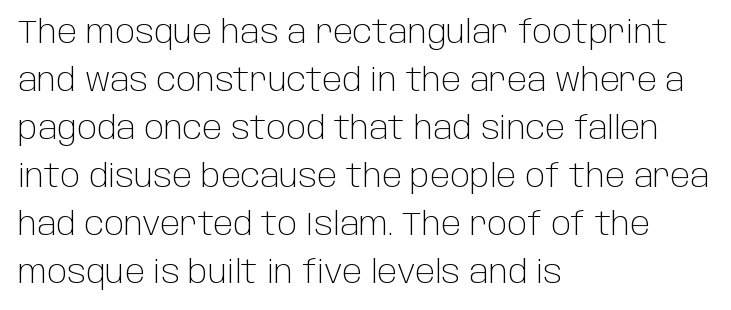
Q: Is the text bold? A: No.
Q: Is the text italic (slanted)? A: No, it is upright.
Q: Is the typeface a serif or a sans-serif typeface? A: Sans-serif.
Q: Is the text underlined? A: No.
Q: How is the paragraph aligned? A: Left-aligned.
Q: Is the spacing between letters normal or unusually wide? A: Normal.
Q: Is the spacing between lines tight, normal or loose? A: Normal.
Q: Width (condensed, normal, or wide)? A: Normal.
Q: Stroke contrast? A: Low.
Q: x-height? A: Large.
Q: Monospaced? A: No.
